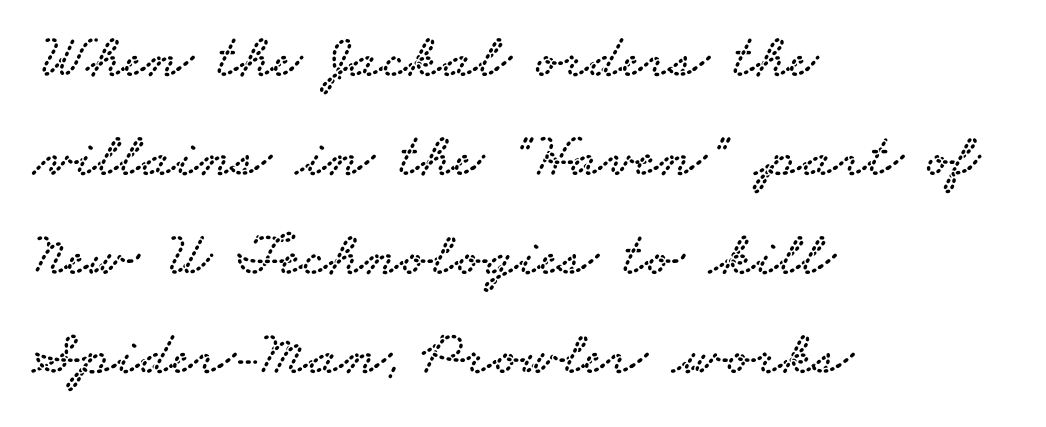
Horizontally, the lines are justified to the leading edge only. The horizontal fit of the characters is conventional and even. Each letter keeps its own natural width here, so spacing adapts to shape. Only glyphs here, with clear space below each row.
